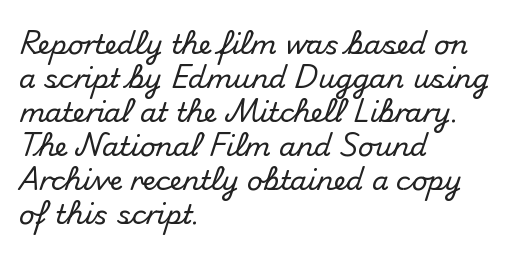
The image shows 27 px text type; set left-aligned, normal line spacing (1.26x), normal letter spacing, not underlined.
